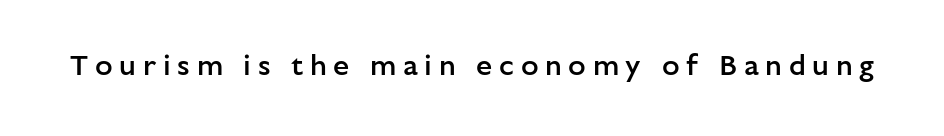
{"serif": "no", "italic": "no", "bold": "semi", "weight": "semibold", "width": "normal", "stroke_contrast": "low", "x_height": "medium", "monospaced": "no", "underline": "no", "letter_spacing": "wide", "letter_spacing_em": 0.23, "glyph_px": 29}
